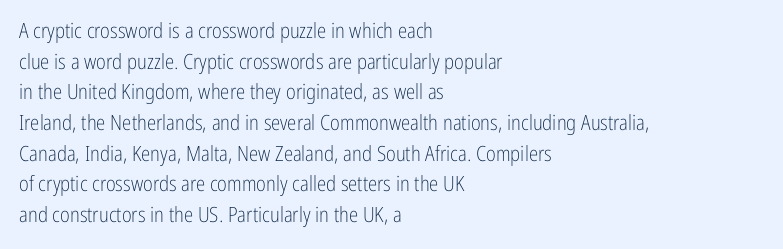
The image shows 21 px text type, upright; set left-aligned, normal line spacing (1.46x), normal letter spacing, not underlined.
